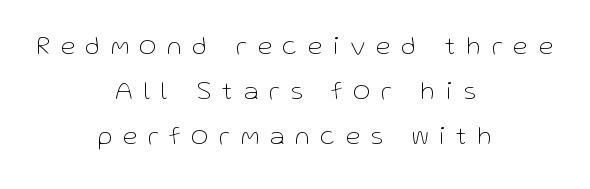
The image shows 26 px text type, upright; set centered, line spacing 1.74x, unusually wide letter spacing (+0.43 em), not underlined.
